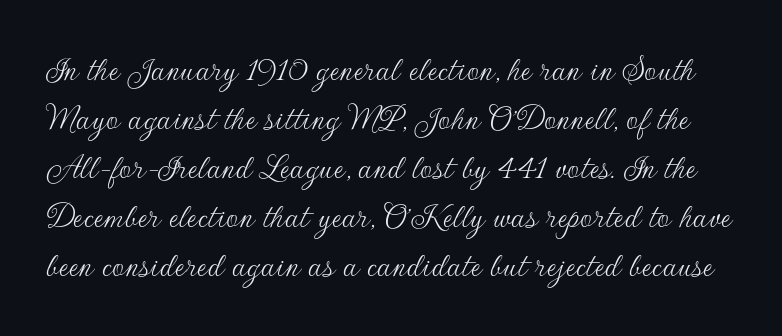
The rendering uses a moderate line-height, typical for paragraphs. Varying glyph widths throughout — classic text-font behaviour. Students, note that the glyphs here touch the page at normal intervals. The typeface chosen for these lines omits serifs.
